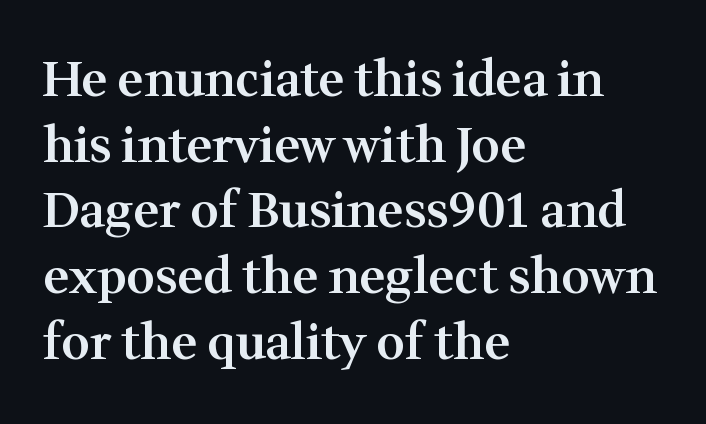
{"serif": "yes", "italic": "no", "bold": "semi", "weight": "semibold", "width": "normal", "stroke_contrast": "medium", "x_height": "medium", "monospaced": "no", "underline": "no", "align": "left", "line_spacing": "normal", "line_spacing_ratio": 1.34, "letter_spacing": "normal", "letter_spacing_em": 0.0, "glyph_px": 49}
